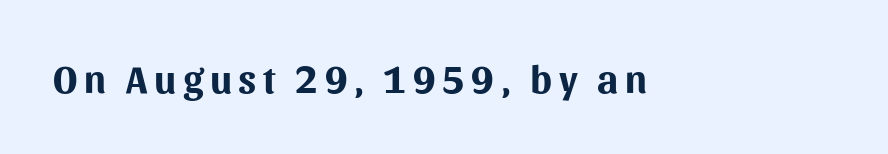
Proportional: the letters do not fall into vertical columns. When letters stand straight like this, we call the style roman or upright. Regarding serifs, this sample does without them. The specimen omits any rule beneath the text block's lines. The font is running at its bold setting.
